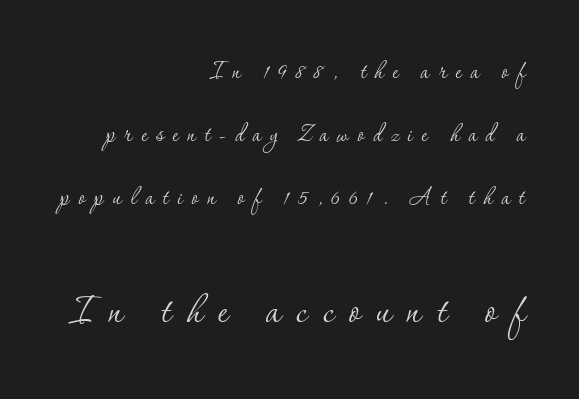
{"serif": "yes", "bold": "no", "weight": "thin", "width": "normal", "stroke_contrast": "low", "x_height": "small", "monospaced": "no", "underline": "no", "align": "right", "line_spacing": "loose", "line_spacing_ratio": 2.17, "letter_spacing": "wide", "letter_spacing_em": 0.31, "larger_block": "second", "size_ratio": 1.72, "glyph_px": 50}
